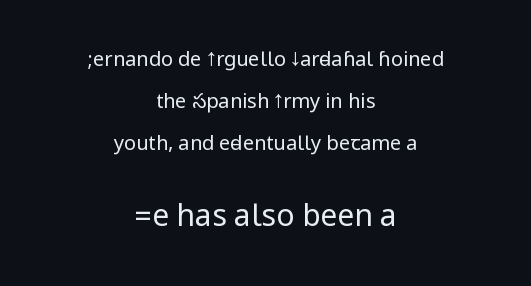
{"serif": "no", "italic": "no", "bold": "no", "weight": "regular", "width": "condensed", "stroke_contrast": "low", "underline": "no", "align": "center", "line_spacing": "loose", "line_spacing_ratio": 2.11, "letter_spacing": "normal", "letter_spacing_em": 0.0, "larger_block": "second", "size_ratio": 1.5, "glyph_px": 30}
